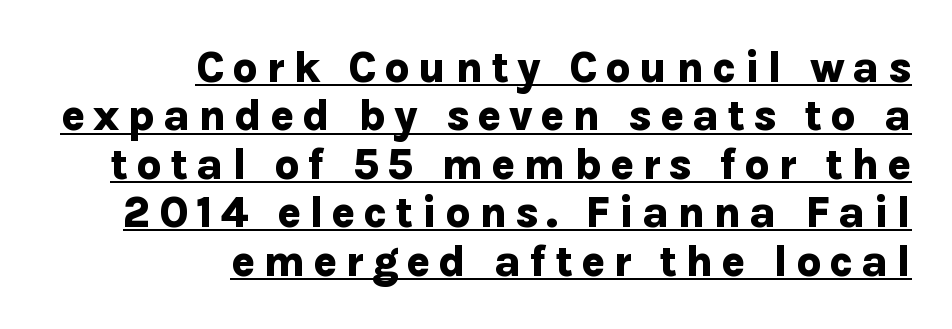
The image shows 44 px bold sans-serif type, upright; set right-aligned, tight line spacing (1.1x), underlined; low stroke contrast and a medium x-height.
